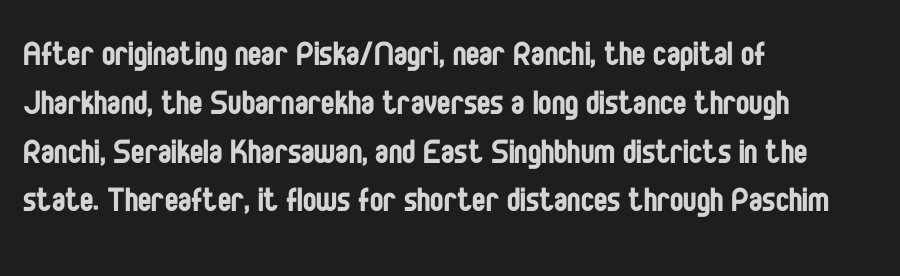
Q: Is the text bold? A: No.
Q: Is the text italic (slanted)? A: No, it is upright.
Q: Is the typeface a serif or a sans-serif typeface? A: Sans-serif.
Q: Is the text underlined? A: No.
Q: How is the paragraph aligned? A: Left-aligned.
Q: Is the spacing between letters normal or unusually wide? A: Normal.
Q: Width (condensed, normal, or wide)? A: Condensed.
Q: Stroke contrast? A: Low.
Q: x-height? A: Large.
Q: Monospaced? A: No.
